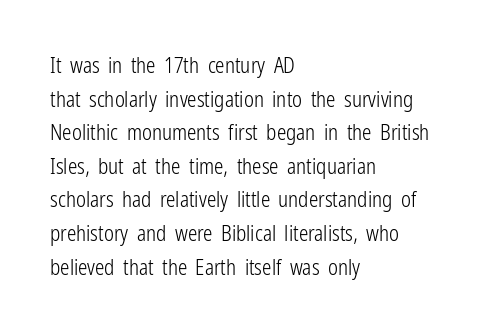
The image shows 21 px text type, upright; set left-aligned, normal line spacing (1.6x), normal letter spacing, not underlined.
